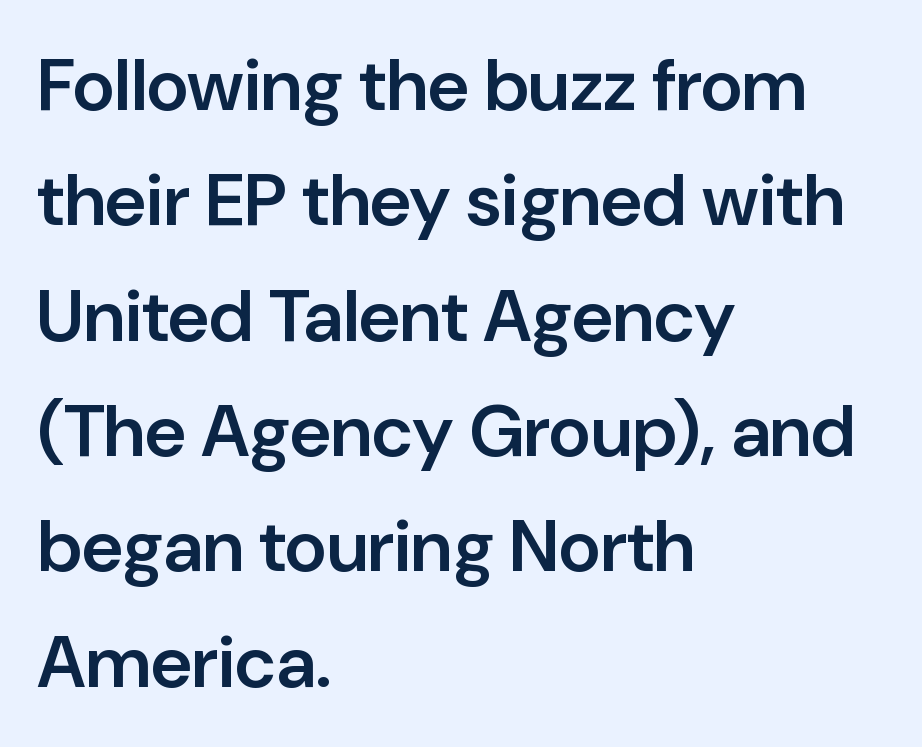
Each glyph is drawn with semibold strokes, heavier than normal yet not fully bold. A student would call this left alignment; a typographer would say flush left, rag right. Bare-footed words on every line. If you measured baseline to baseline, you'd find a middling distance. The typeface chosen for these lines omits serifs.
